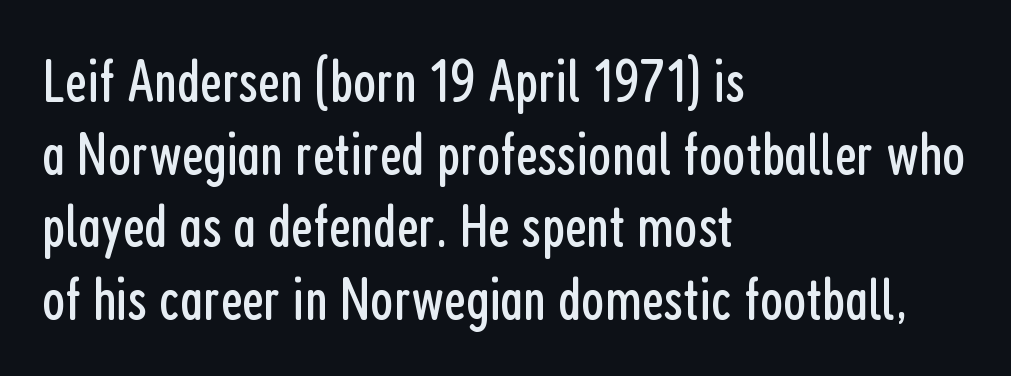
Q: Is the text bold? A: No.
Q: Is the text italic (slanted)? A: No, it is upright.
Q: Is the typeface a serif or a sans-serif typeface? A: Sans-serif.
Q: Is the text underlined? A: No.
Q: How is the paragraph aligned? A: Left-aligned.
Q: Is the spacing between letters normal or unusually wide? A: Normal.
Q: Width (condensed, normal, or wide)? A: Condensed.
Q: Stroke contrast? A: Low.
Q: x-height? A: Medium.
Q: Monospaced? A: No.
